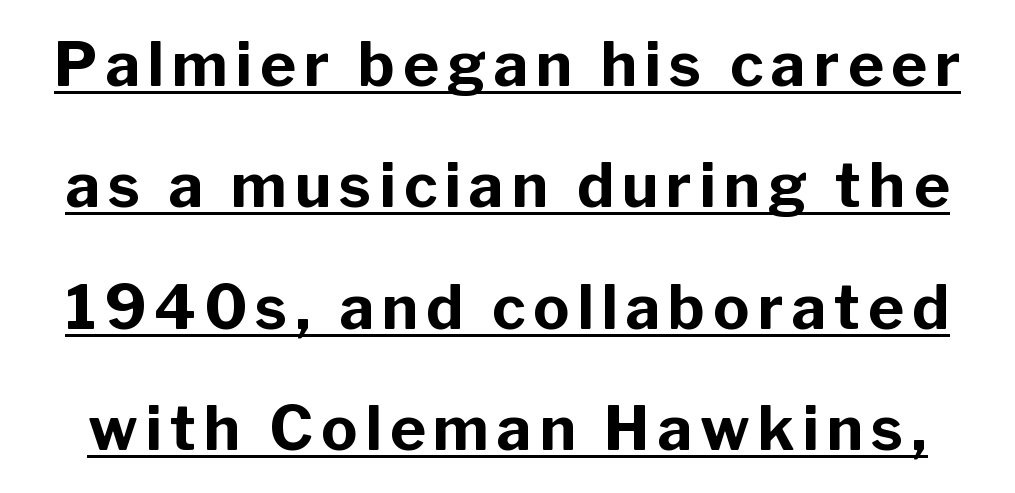
The image shows 61 px bold sans-serif type, upright; set loose line spacing (1.99x), underlined; low stroke contrast and a medium x-height.
